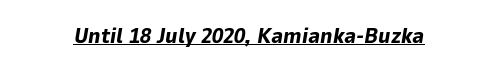
{"italic": "yes", "lean": "right", "slant_degrees": 9, "bold": "yes", "underline": "yes", "letter_spacing": "normal", "letter_spacing_em": 0.0, "glyph_px": 22}
